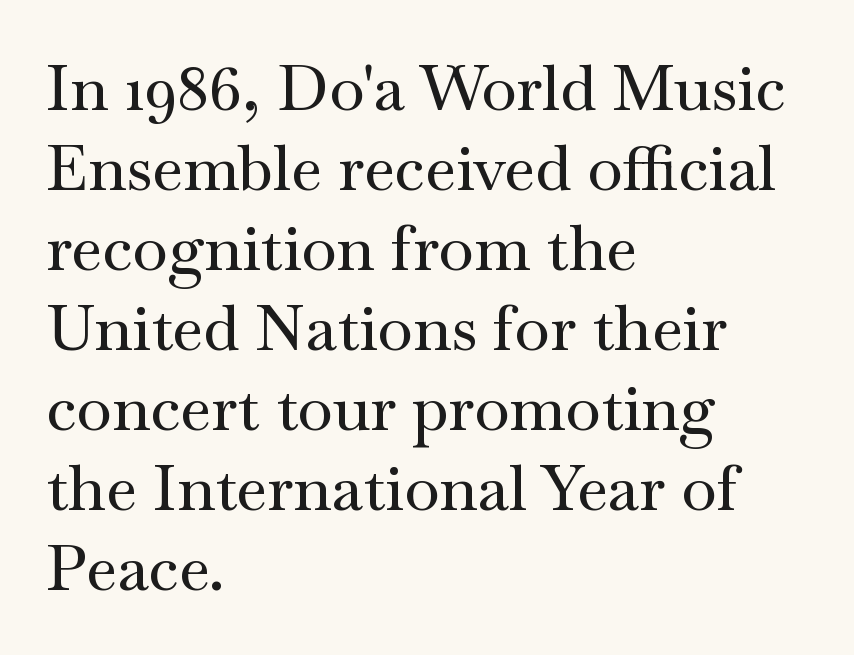
Q: Is the text italic (slanted)? A: No, it is upright.
Q: Is the typeface a serif or a sans-serif typeface? A: Serif.
Q: Is the text underlined? A: No.
Q: How is the paragraph aligned? A: Left-aligned.
Q: Is the spacing between letters normal or unusually wide? A: Normal.
Q: Is the spacing between lines tight, normal or loose? A: Normal.
Q: Width (condensed, normal, or wide)? A: Wide.
Q: Stroke contrast? A: Medium.
Q: x-height? A: Small.
Q: Monospaced? A: No.
